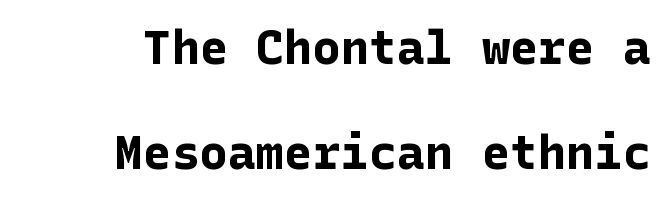
The image shows 47 px bold sans-serif type, upright; set right-aligned, loose line spacing (2.23x), normal letter spacing, not underlined; low stroke contrast and a medium x-height.
